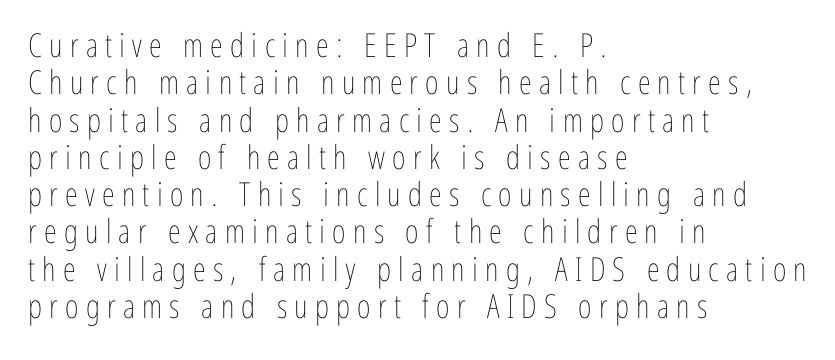
The image shows 33 px thin, condensed type, upright; set left-aligned, tight line spacing (1.13x), unusually wide letter spacing (+0.22 em), not underlined; low stroke contrast and a medium x-height.
